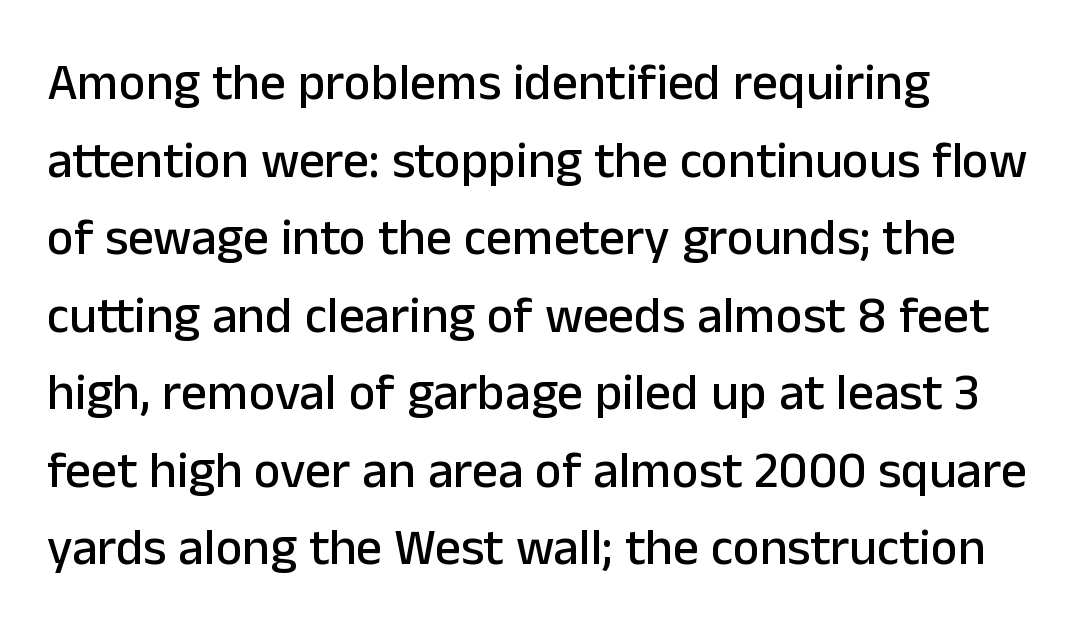
Q: Is the text italic (slanted)? A: No, it is upright.
Q: Is the typeface a serif or a sans-serif typeface? A: Sans-serif.
Q: Is the text underlined? A: No.
Q: How is the paragraph aligned? A: Left-aligned.
Q: Is the spacing between letters normal or unusually wide? A: Normal.
Q: Is the spacing between lines tight, normal or loose? A: Normal.
Q: Width (condensed, normal, or wide)? A: Normal.
Q: Stroke contrast? A: Low.
Q: x-height? A: Medium.
Q: Monospaced? A: No.
